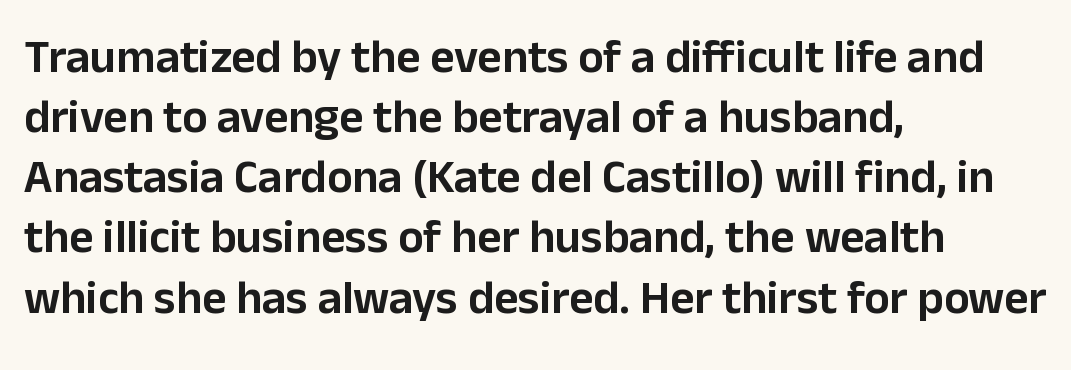
{"serif": "no", "italic": "no", "width": "normal", "stroke_contrast": "low", "x_height": "medium", "monospaced": "no", "underline": "no", "align": "left", "line_spacing": "normal", "line_spacing_ratio": 1.28, "letter_spacing": "normal", "letter_spacing_em": 0.0, "glyph_px": 47}
